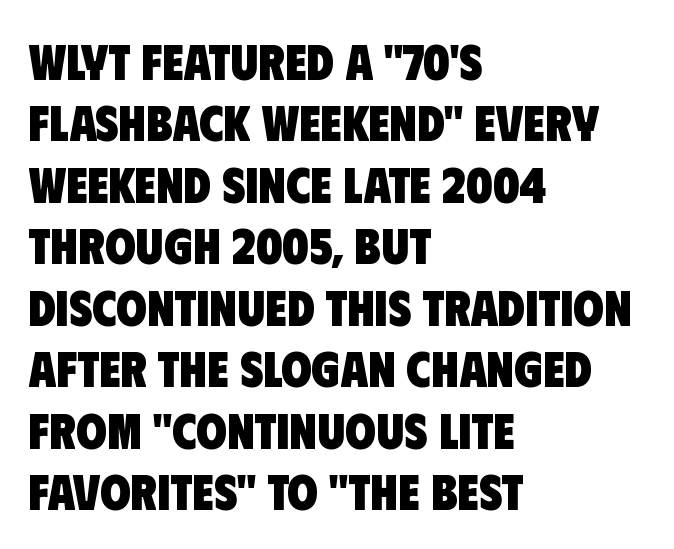
Q: Is the text bold? A: Yes.
Q: Is the typeface a serif or a sans-serif typeface? A: Sans-serif.
Q: Is the text underlined? A: No.
Q: How is the paragraph aligned? A: Left-aligned.
Q: Is the spacing between letters normal or unusually wide? A: Normal.
Q: Width (condensed, normal, or wide)? A: Condensed.
Q: Stroke contrast? A: Low.
Q: x-height? A: Large.
Q: Monospaced? A: No.
